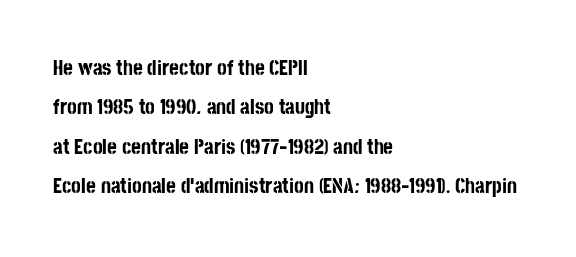
The image shows 21 px bold type, upright; set left-aligned, line spacing 1.88x, normal letter spacing, not underlined.
